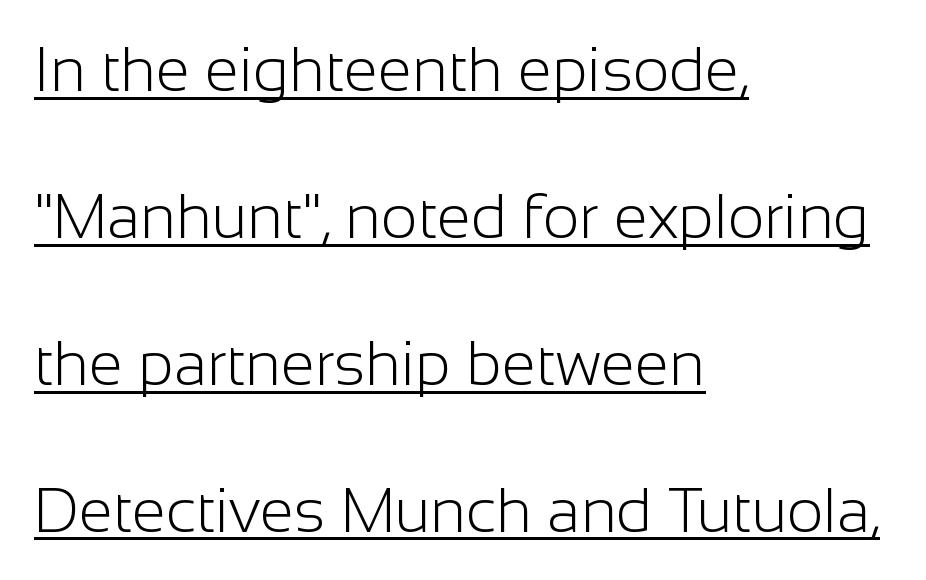
Q: Is the text bold? A: No.
Q: Is the text italic (slanted)? A: No, it is upright.
Q: Is the typeface a serif or a sans-serif typeface? A: Sans-serif.
Q: Is the text underlined? A: Yes.
Q: How is the paragraph aligned? A: Left-aligned.
Q: Is the spacing between letters normal or unusually wide? A: Normal.
Q: Is the spacing between lines tight, normal or loose? A: Loose.
Q: Width (condensed, normal, or wide)? A: Normal.
Q: Stroke contrast? A: Low.
Q: x-height? A: Medium.
Q: Monospaced? A: No.
